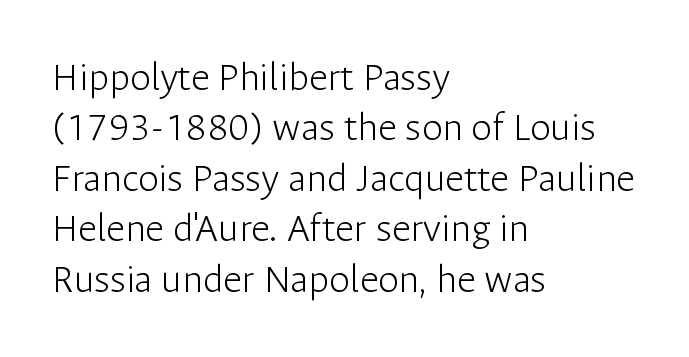
No heavy texture on the line: the type isn't bold. Spacing verdict: proportional, widths tailored to each character. Default kerning and tracking; the words read as compact shapes. Style check: upright. Stroke terminals: plain, sans-serif. Glance below the letters and you will spot only blank space.
